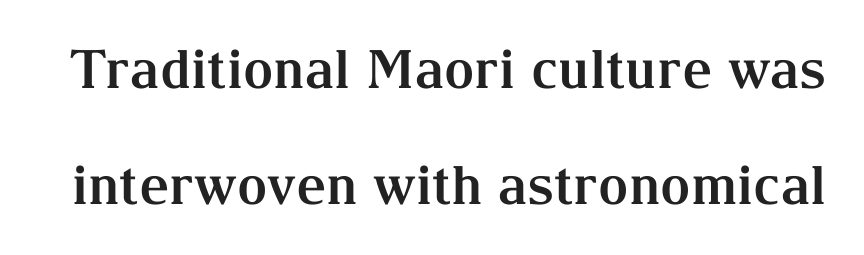
{"serif": "yes", "italic": "no", "bold": "yes", "weight": "bold", "width": "normal", "stroke_contrast": "medium", "x_height": "medium", "monospaced": "no", "underline": "no", "line_spacing": "loose", "line_spacing_ratio": 2.19, "letter_spacing": "normal", "letter_spacing_em": 0.0, "glyph_px": 53}
